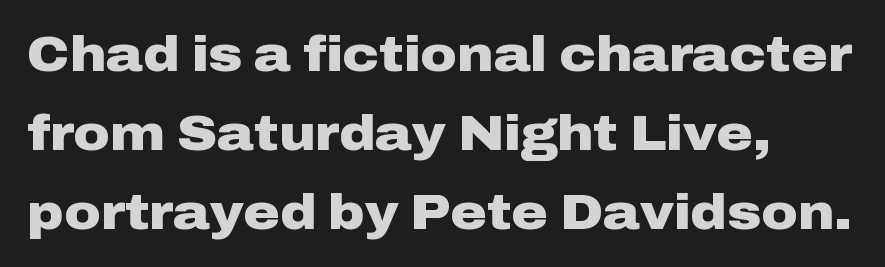
Q: Is the text bold? A: Yes.
Q: Is the text italic (slanted)? A: No, it is upright.
Q: Is the typeface a serif or a sans-serif typeface? A: Sans-serif.
Q: Is the text underlined? A: No.
Q: How is the paragraph aligned? A: Left-aligned.
Q: Is the spacing between letters normal or unusually wide? A: Normal.
Q: Is the spacing between lines tight, normal or loose? A: Normal.
Q: Width (condensed, normal, or wide)? A: Wide.
Q: Stroke contrast? A: Low.
Q: x-height? A: Medium.
Q: Monospaced? A: No.
